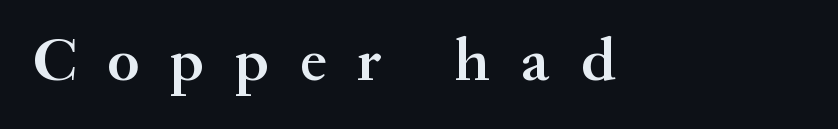
The image shows 62 px semibold serif type, upright; set unusually wide letter spacing (+0.5 em), not underlined; medium stroke contrast and a small x-height.
